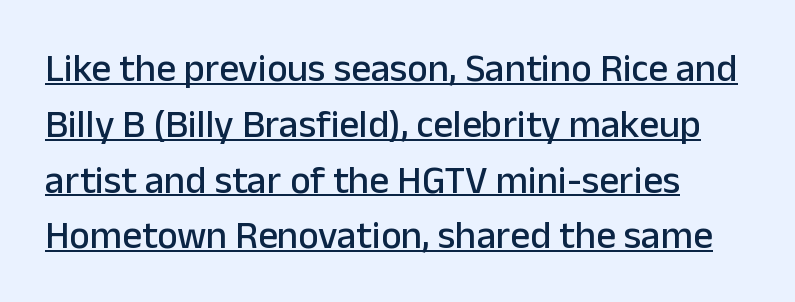
The image shows 39 px sans-serif type, upright; set normal line spacing (1.43x), normal letter spacing, underlined; low stroke contrast and a medium x-height.
